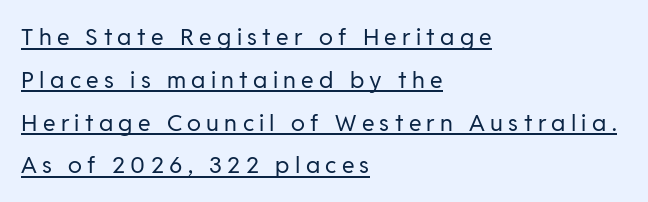
The image shows 23 px text type, upright; set left-aligned, line spacing 1.86x, unusually wide letter spacing (+0.23 em), underlined.
